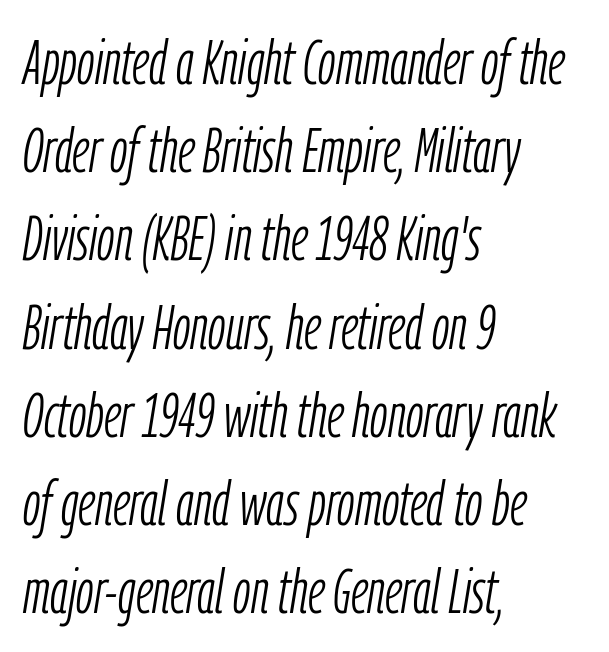
Letters have the restrained weight of plain body copy at most. Descender tails drop into unmarked territory. Spacing verdict: proportional, widths tailored to each character. Horizontally, the lines are justified to the leading edge only. The rows are spaced the way most documents space them.
